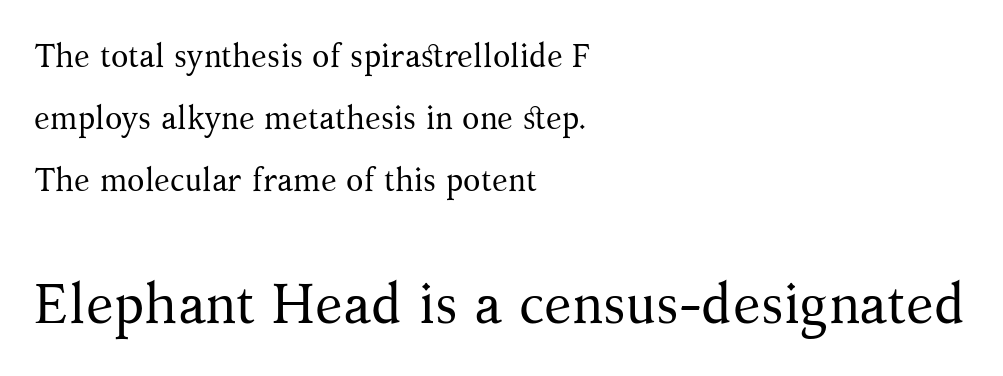
{"serif": "yes", "italic": "no", "bold": "no", "weight": "regular", "width": "normal", "stroke_contrast": "medium", "x_height": "medium", "monospaced": "no", "underline": "no", "align": "left", "line_spacing": "loose", "line_spacing_ratio": 1.94, "letter_spacing": "normal", "letter_spacing_em": 0.0, "larger_block": "second", "size_ratio": 1.75, "glyph_px": 56}
